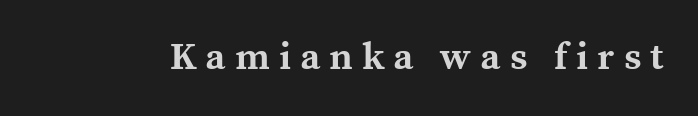
Q: Is the text bold? A: Yes.
Q: Is the text italic (slanted)? A: No, it is upright.
Q: Is the typeface a serif or a sans-serif typeface? A: Serif.
Q: Is the text underlined? A: No.
Q: Is the spacing between letters normal or unusually wide? A: Unusually wide.
Q: Width (condensed, normal, or wide)? A: Normal.
Q: x-height? A: Medium.
Q: Monospaced? A: No.
